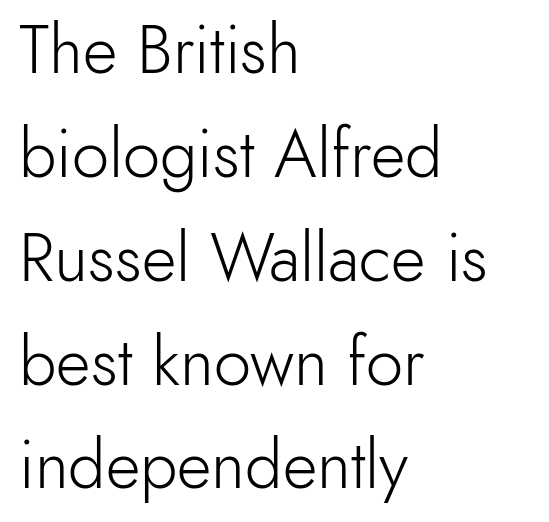
{"serif": "no", "italic": "no", "bold": "no", "weight": "light", "width": "normal", "x_height": "small", "monospaced": "no", "underline": "no", "align": "left", "line_spacing": "normal", "line_spacing_ratio": 1.55, "letter_spacing": "normal", "letter_spacing_em": 0.0, "glyph_px": 67}
